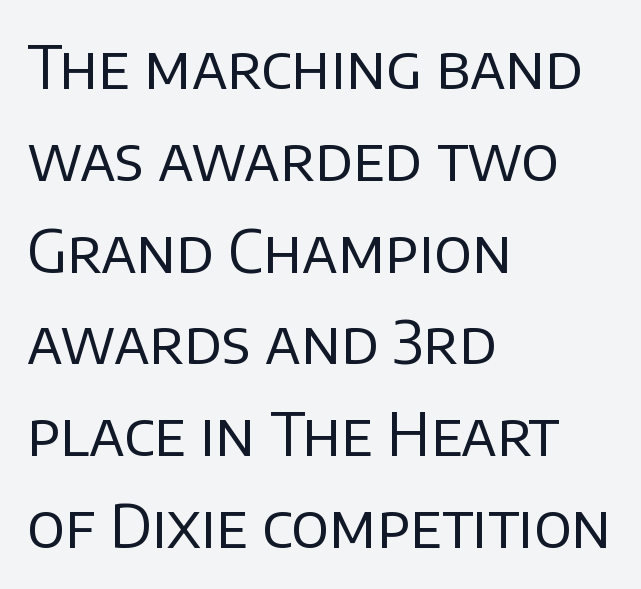
{"serif": "no", "italic": "no", "bold": "no", "weight": "regular", "width": "normal", "stroke_contrast": "low", "x_height": "large", "monospaced": "no", "underline": "no", "align": "left", "line_spacing": "normal", "line_spacing_ratio": 1.53, "letter_spacing": "normal", "letter_spacing_em": 0.0, "glyph_px": 60}
